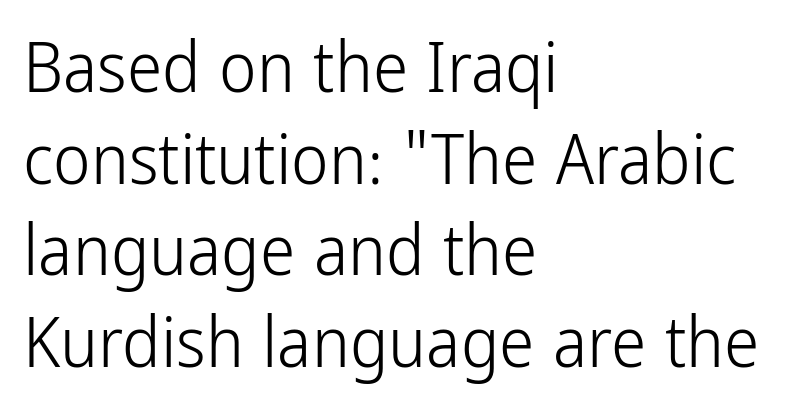
Q: Is the text bold? A: No.
Q: Is the text italic (slanted)? A: No, it is upright.
Q: Is the typeface a serif or a sans-serif typeface? A: Sans-serif.
Q: Is the text underlined? A: No.
Q: How is the paragraph aligned? A: Left-aligned.
Q: Is the spacing between letters normal or unusually wide? A: Normal.
Q: Is the spacing between lines tight, normal or loose? A: Normal.
Q: Width (condensed, normal, or wide)? A: Condensed.
Q: Stroke contrast? A: Low.
Q: x-height? A: Medium.
Q: Monospaced? A: No.
